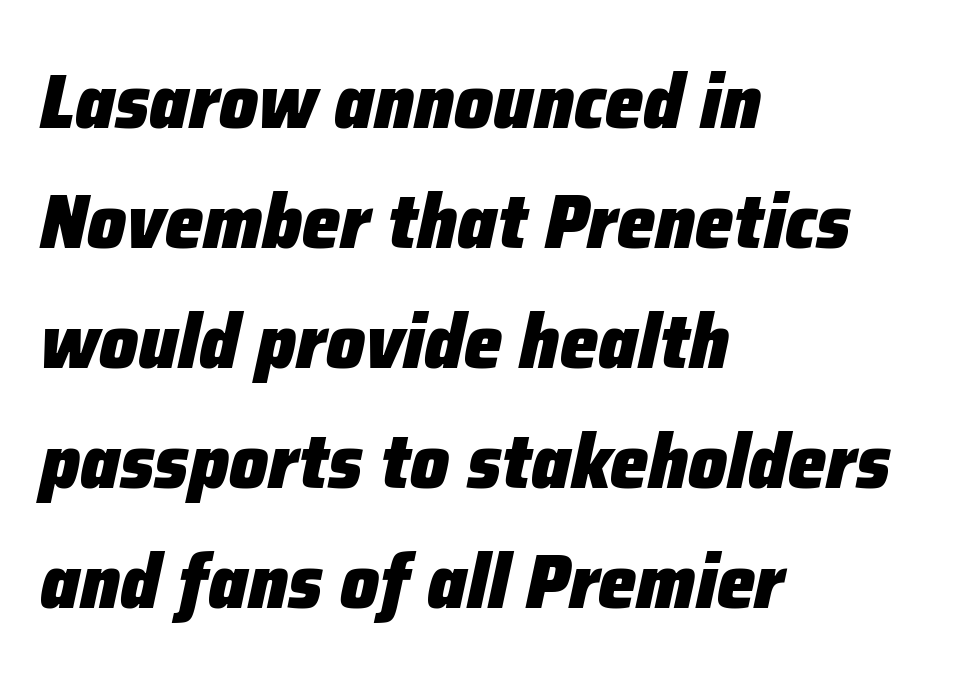
The image shows 77 px heavy type, italic (leaning right); set left-aligned, normal line spacing (1.56x), normal letter spacing, not underlined; low stroke contrast and a medium x-height.
